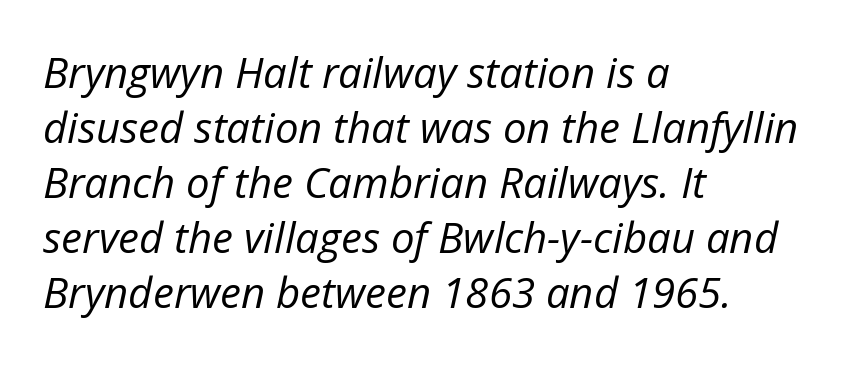
Q: Is the text bold? A: No.
Q: Is the text italic (slanted)? A: Yes, it leans right by about 12 degrees.
Q: Is the text underlined? A: No.
Q: How is the paragraph aligned? A: Left-aligned.
Q: Is the spacing between letters normal or unusually wide? A: Normal.
Q: Is the spacing between lines tight, normal or loose? A: Normal.
Q: Width (condensed, normal, or wide)? A: Normal.
Q: Stroke contrast? A: Low.
Q: x-height? A: Medium.
Q: Monospaced? A: No.
